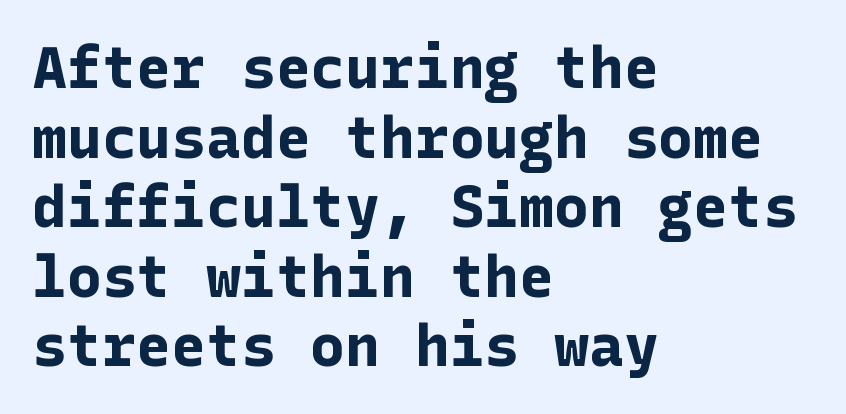
Q: Is the text bold? A: Yes.
Q: Is the text italic (slanted)? A: No, it is upright.
Q: Is the typeface a serif or a sans-serif typeface? A: Sans-serif.
Q: Is the text underlined? A: No.
Q: How is the paragraph aligned? A: Left-aligned.
Q: Is the spacing between letters normal or unusually wide? A: Normal.
Q: Width (condensed, normal, or wide)? A: Normal.
Q: Stroke contrast? A: Low.
Q: x-height? A: Medium.
